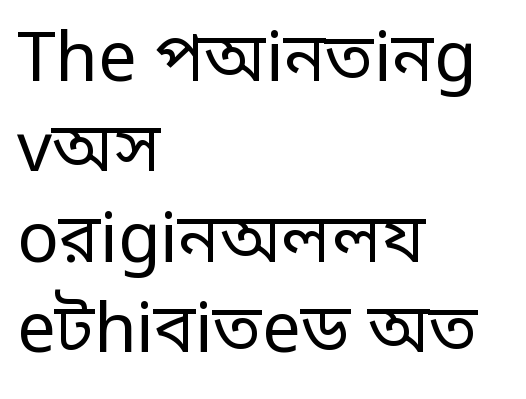
The image shows 69 px regular-weight, condensed sans-serif type, upright; set left-aligned, normal line spacing (1.31x), normal letter spacing, not underlined; low stroke contrast.
